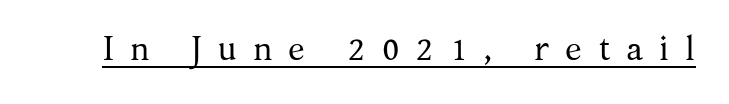
{"serif": "yes", "italic": "no", "bold": "no", "weight": "regular", "width": "normal", "stroke_contrast": "medium", "x_height": "medium", "monospaced": "no", "underline": "yes", "letter_spacing": "wide", "letter_spacing_em": 0.47, "glyph_px": 34}
